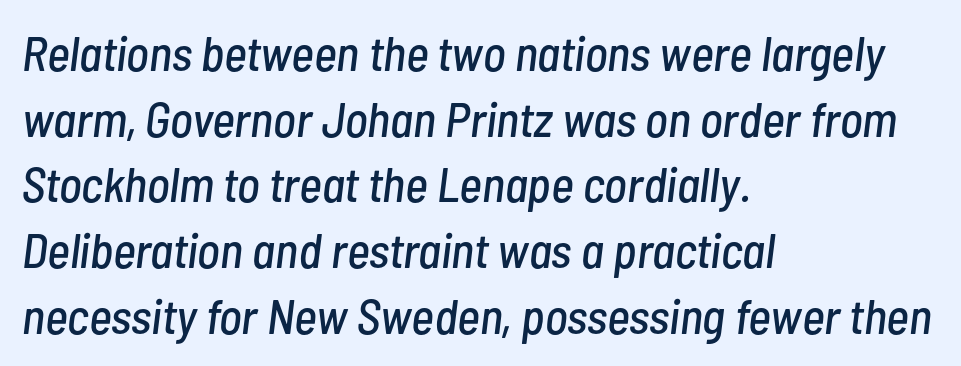
{"italic": "yes", "lean": "right", "slant_degrees": 7, "width": "condensed", "stroke_contrast": "low", "x_height": "medium", "monospaced": "no", "underline": "no", "align": "left", "line_spacing": "normal", "line_spacing_ratio": 1.34, "letter_spacing": "normal", "letter_spacing_em": 0.0, "glyph_px": 49}
